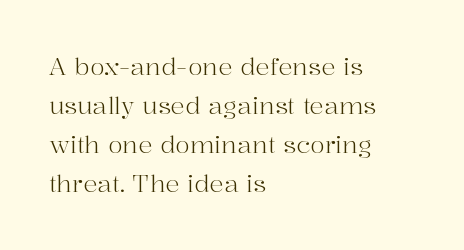
The image shows 24 px text type, upright; set left-aligned, normal line spacing (1.63x), normal letter spacing, not underlined.
